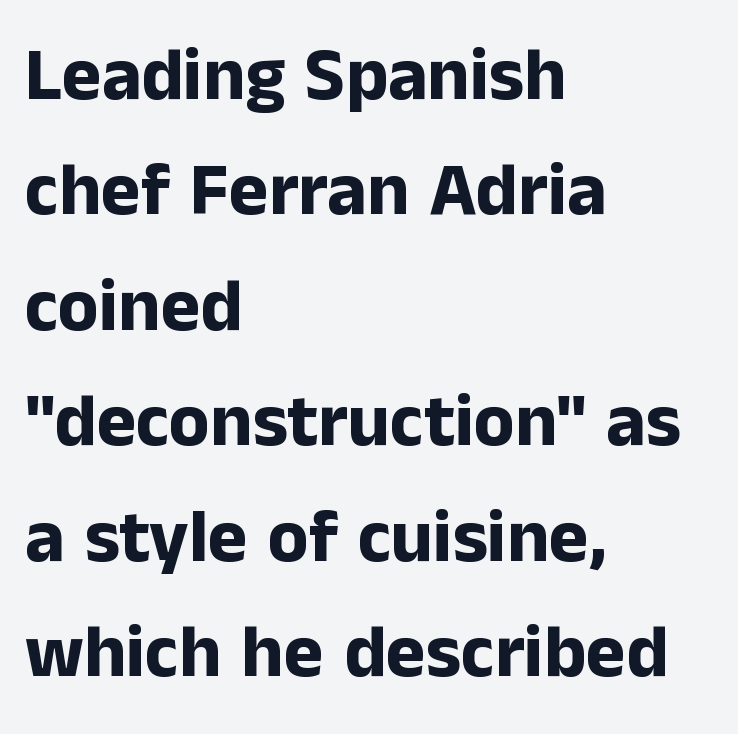
{"serif": "no", "italic": "no", "bold": "yes", "weight": "bold", "width": "normal", "stroke_contrast": "low", "x_height": "medium", "monospaced": "no", "underline": "no", "align": "left", "line_spacing": "normal", "line_spacing_ratio": 1.54, "letter_spacing": "normal", "letter_spacing_em": 0.0, "glyph_px": 75}
